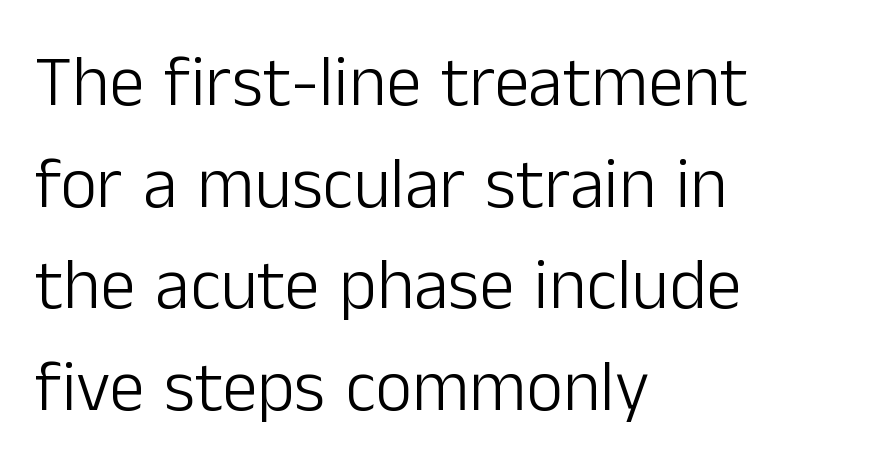
The strokes are not fattened; the text isn't bold. These lines are composed in type without serifs. The axis of the letterforms is exactly vertical. Character widths vary here, with narrow letters taking less room than wide ones.
